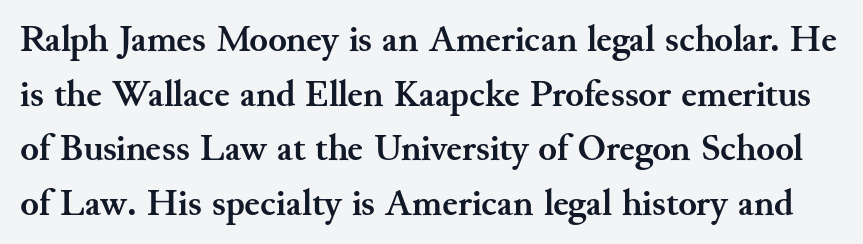
Tracking here is standard; glyphs follow each other at the usual distance. Looks like regular typesetting: each glyph gets only the width it needs. Bold? Absolutely — the strokes are thick and heavy. Compared with typical paragraphs, the rows here are spaced about the same. These lines were composed using upright roman letters.
